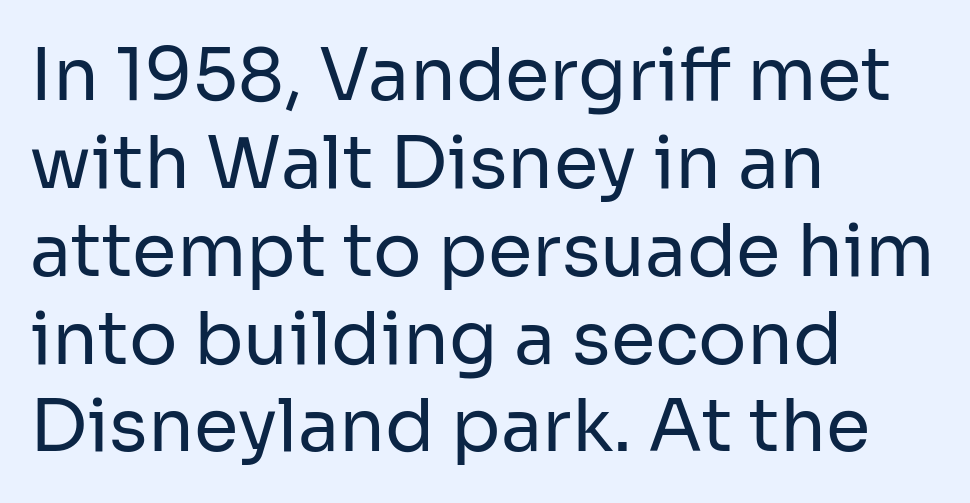
The image shows 72 px regular-weight sans-serif type, upright; set left-aligned, line spacing 1.22x, normal letter spacing, not underlined; low stroke contrast and a medium x-height.
